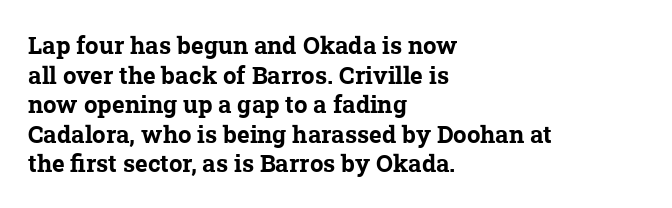
{"bold": "yes", "underline": "no", "align": "left", "line_spacing_ratio": 1.23, "letter_spacing": "normal", "letter_spacing_em": 0.0, "glyph_px": 24}
